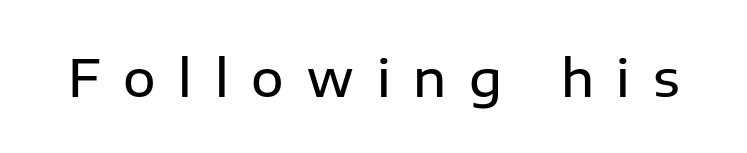
Honestly, there is no underline to notice here at all. Regarding serifs, this sample does without them. How heavy is the stroke? Medium-heavy — a semibold, shy of bold. Posture: straight, roman, zero tilt. The face used here is proportionally spaced, like ordinary book or web type.
